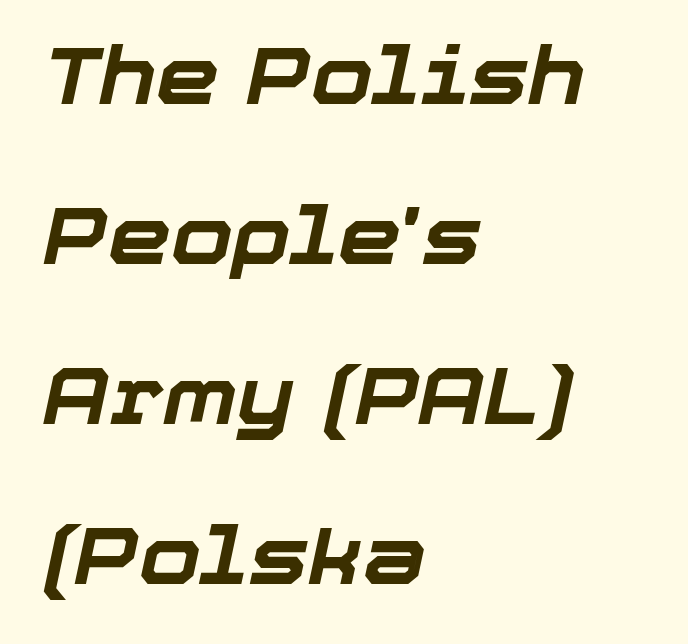
Q: Is the text bold? A: Yes.
Q: Is the text italic (slanted)? A: Yes, it leans right by about 12 degrees.
Q: Is the text underlined? A: No.
Q: How is the paragraph aligned? A: Left-aligned.
Q: Is the spacing between letters normal or unusually wide? A: Normal.
Q: Is the spacing between lines tight, normal or loose? A: Loose.
Q: Width (condensed, normal, or wide)? A: Normal.
Q: Stroke contrast? A: Low.
Q: x-height? A: Medium.
Q: Monospaced? A: No.
